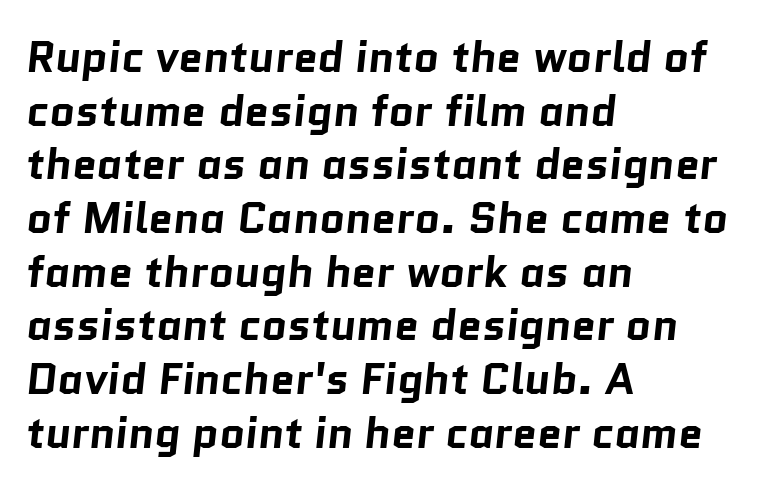
Q: Is the text bold? A: Yes.
Q: Is the typeface a serif or a sans-serif typeface? A: Sans-serif.
Q: Is the text underlined? A: No.
Q: How is the paragraph aligned? A: Left-aligned.
Q: Is the spacing between letters normal or unusually wide? A: Normal.
Q: Width (condensed, normal, or wide)? A: Normal.
Q: Stroke contrast? A: Low.
Q: x-height? A: Medium.
Q: Monospaced? A: No.
